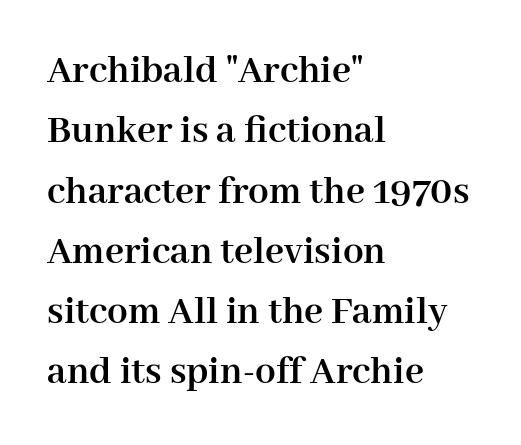
The image shows 41 px semibold serif type, upright; set left-aligned, normal line spacing (1.47x), normal letter spacing, not underlined; high stroke contrast and a medium x-height.
